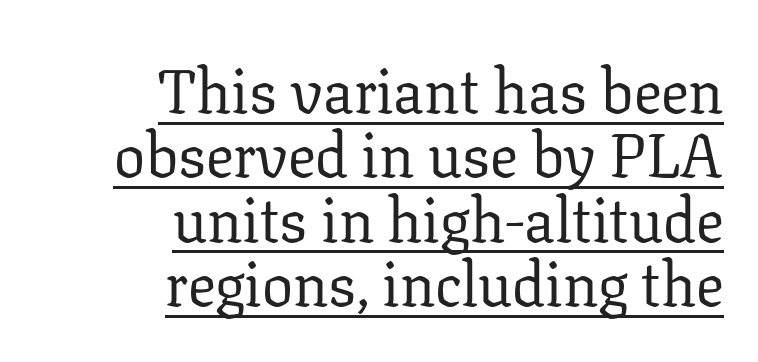
The image shows 62 px regular-weight serif type, upright; set right-aligned, tight line spacing (1.04x), normal letter spacing, underlined; low stroke contrast and a medium x-height.
